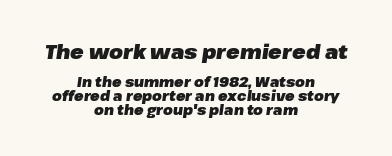
Reading down the block, each line starts at a different indent, mirrored at its end. Glyph-to-glyph distance matches everyday printed text. Reading top to bottom, the characters get smaller at the block break. The area under the type is left untouched. Students, this is bold: see how much ink each stroke carries.
